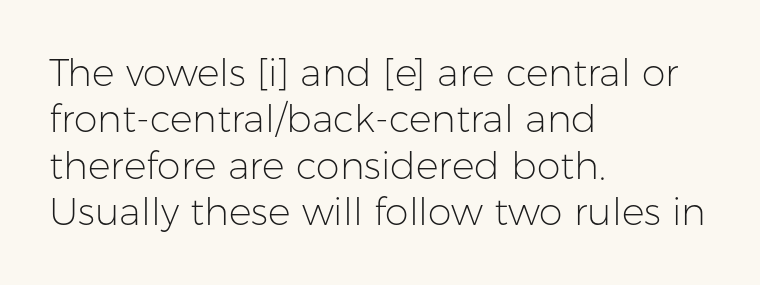
Q: Is the text bold? A: No.
Q: Is the text italic (slanted)? A: No, it is upright.
Q: Is the typeface a serif or a sans-serif typeface? A: Sans-serif.
Q: Is the text underlined? A: No.
Q: How is the paragraph aligned? A: Left-aligned.
Q: Is the spacing between letters normal or unusually wide? A: Normal.
Q: Width (condensed, normal, or wide)? A: Normal.
Q: Stroke contrast? A: Low.
Q: x-height? A: Medium.
Q: Monospaced? A: No.
